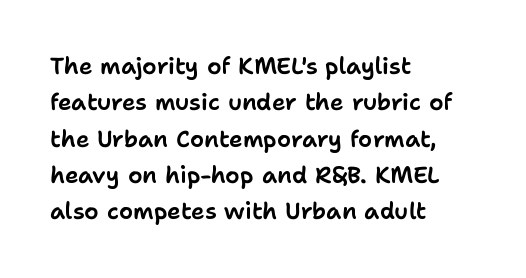
The image shows 23 px text type, upright; set left-aligned, normal line spacing (1.58x), normal letter spacing, not underlined.
